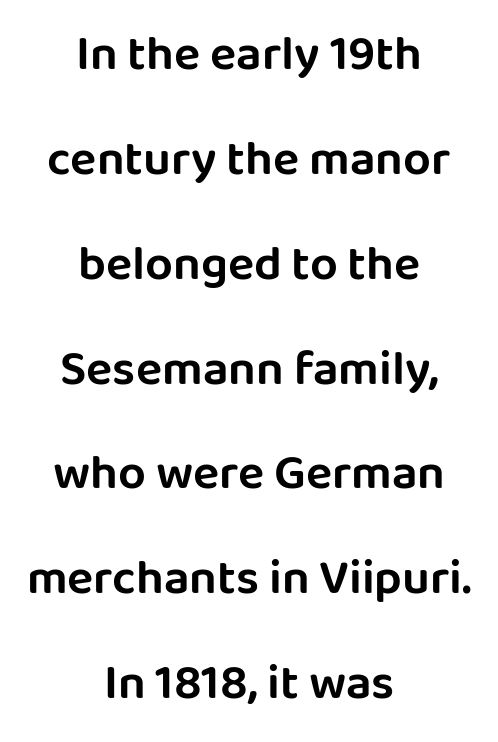
Q: Is the text italic (slanted)? A: No, it is upright.
Q: Is the typeface a serif or a sans-serif typeface? A: Sans-serif.
Q: Is the text underlined? A: No.
Q: How is the paragraph aligned? A: Centered.
Q: Is the spacing between letters normal or unusually wide? A: Normal.
Q: Is the spacing between lines tight, normal or loose? A: Loose.
Q: Width (condensed, normal, or wide)? A: Normal.
Q: Stroke contrast? A: Low.
Q: x-height? A: Large.
Q: Monospaced? A: No.
